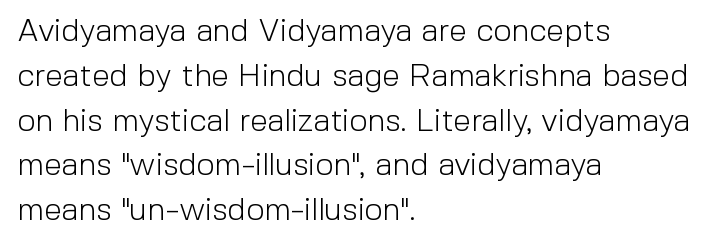
Honestly, there is no underline to notice here at all. The leading is moderate, giving the passage an even texture. These lines are rendered in a variable-pitch font. Visually the block forms a straight wall on the left and a jagged coastline on the right. The type family on display is of the sans-serif kind. No italicization has been applied; the sample stays upright.
